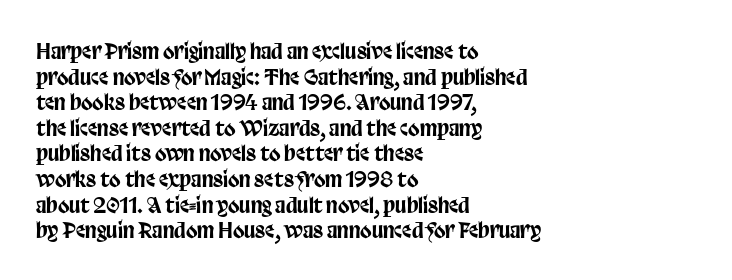
Q: Is the text italic (slanted)? A: No, it is upright.
Q: Is the text underlined? A: No.
Q: How is the paragraph aligned? A: Left-aligned.
Q: Is the spacing between letters normal or unusually wide? A: Normal.
